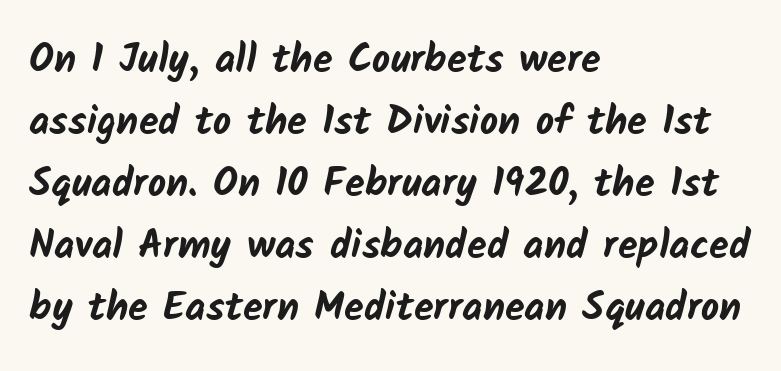
The letters advance in unequal steps, a hallmark of proportional type. Check under the words: just untouched page. Leftover space on each line is placed entirely after the last word. Each letter's strokes conclude bluntly, with no projecting serifs. Tracking value appears to be zero — textbook default spacing.
